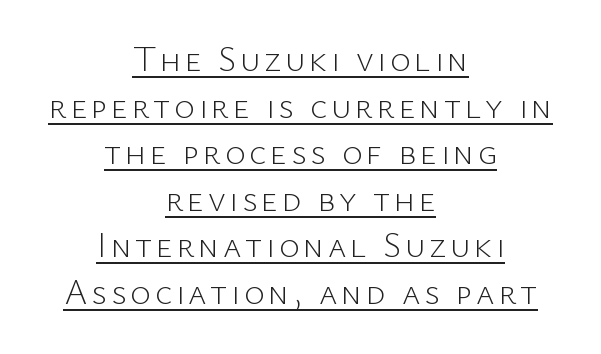
Think of a printed novel: that variable character pitch is what you see here. Honestly, the underline is the first thing you notice here. Baseline-to-baseline distance is the conventional proportion of letter height. Alignment: centered.
